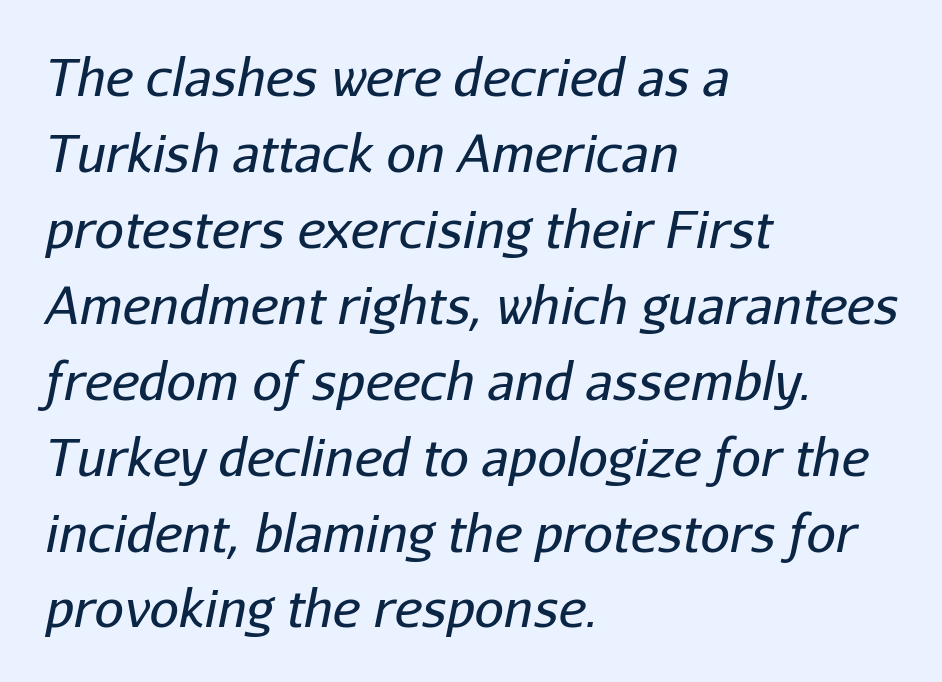
{"italic": "yes", "lean": "right", "slant_degrees": 11, "bold": "no", "weight": "regular", "width": "normal", "stroke_contrast": "low", "x_height": "medium", "monospaced": "no", "underline": "no", "align": "left", "line_spacing": "normal", "line_spacing_ratio": 1.46, "letter_spacing": "normal", "letter_spacing_em": 0.0, "glyph_px": 52}
